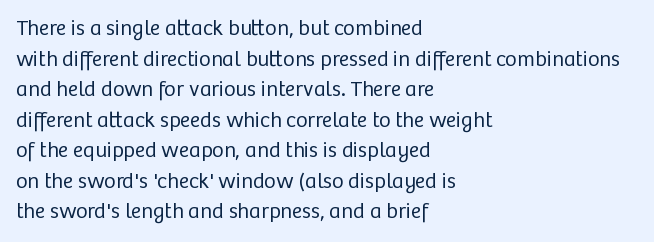
Q: Is the text bold? A: No.
Q: Is the text italic (slanted)? A: No, it is upright.
Q: Is the text underlined? A: No.
Q: How is the paragraph aligned? A: Left-aligned.
Q: Is the spacing between letters normal or unusually wide? A: Normal.
Q: Is the spacing between lines tight, normal or loose? A: Normal.
